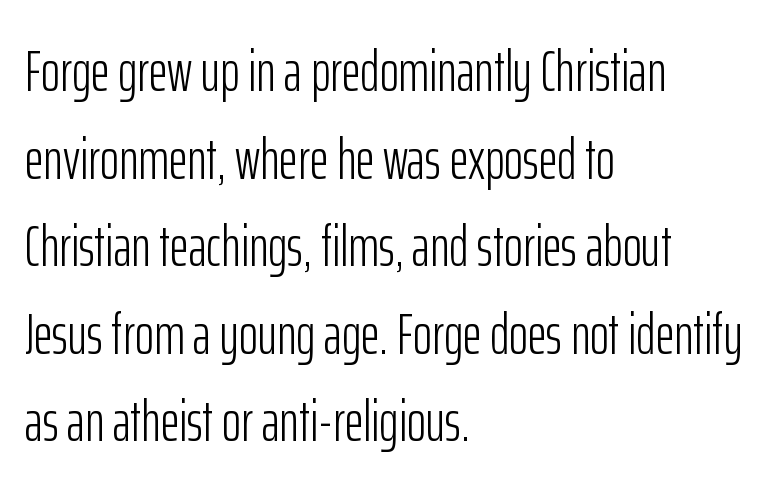
The image shows 58 px light, condensed sans-serif type, upright; set left-aligned, normal line spacing (1.51x), normal letter spacing, not underlined; low stroke contrast and a medium x-height.
